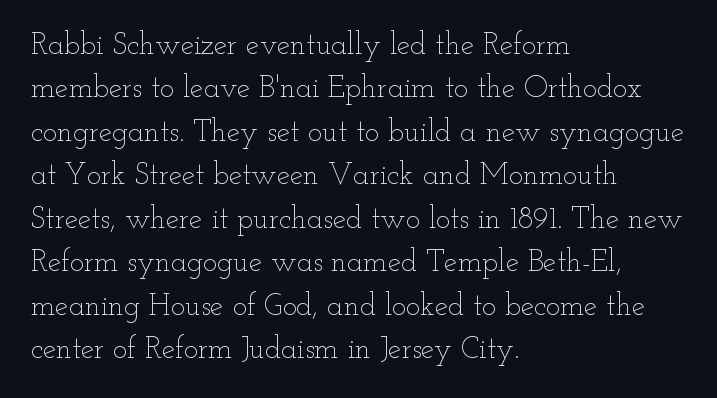
These lines are rendered in a variable-pitch font. Anything drawn beneath the words? Only blank space. A normal amount of white space separates one row of letters from the next. Is the type heavy? It reads as light-to-regular instead.
